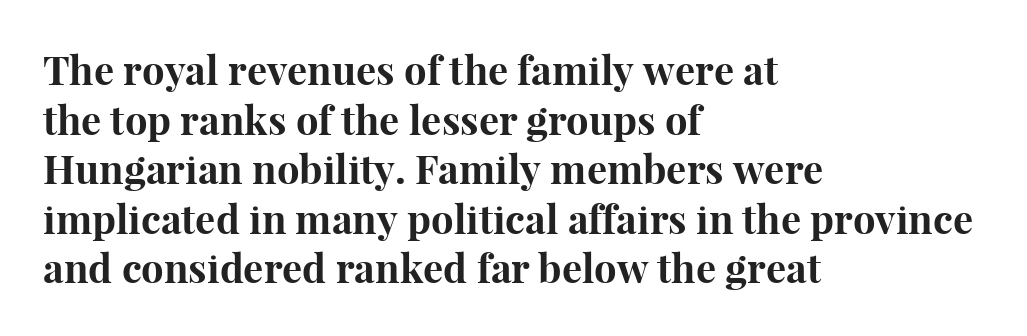
The image shows 40 px bold serif type, upright; set left-aligned, line spacing 1.24x, normal letter spacing, not underlined; high stroke contrast and a medium x-height.
